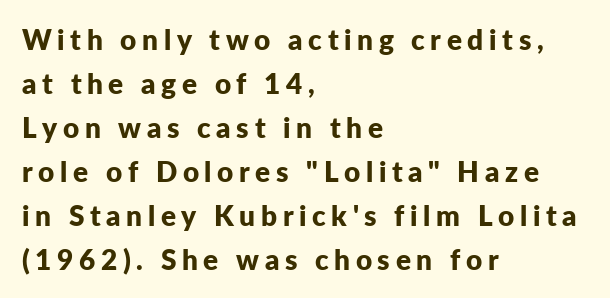
Q: Is the text bold? A: Yes.
Q: Is the text italic (slanted)? A: No, it is upright.
Q: Is the typeface a serif or a sans-serif typeface? A: Sans-serif.
Q: Is the text underlined? A: No.
Q: How is the paragraph aligned? A: Left-aligned.
Q: Is the spacing between letters normal or unusually wide? A: Unusually wide.
Q: Is the spacing between lines tight, normal or loose? A: Normal.
Q: Width (condensed, normal, or wide)? A: Normal.
Q: Stroke contrast? A: Low.
Q: x-height? A: Medium.
Q: Monospaced? A: No.
